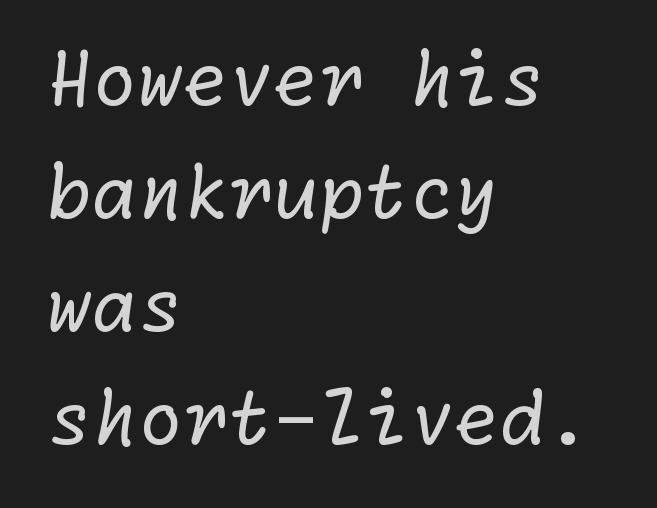
Q: Is the text bold? A: No.
Q: Is the typeface a serif or a sans-serif typeface? A: Sans-serif.
Q: Is the text underlined? A: No.
Q: How is the paragraph aligned? A: Left-aligned.
Q: Is the spacing between letters normal or unusually wide? A: Normal.
Q: Is the spacing between lines tight, normal or loose? A: Normal.
Q: Width (condensed, normal, or wide)? A: Normal.
Q: Stroke contrast? A: Low.
Q: x-height? A: Medium.
